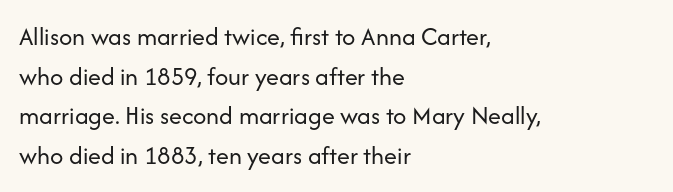
The image shows 26 px text type, upright; set left-aligned, normal line spacing (1.52x), normal letter spacing, not underlined.
